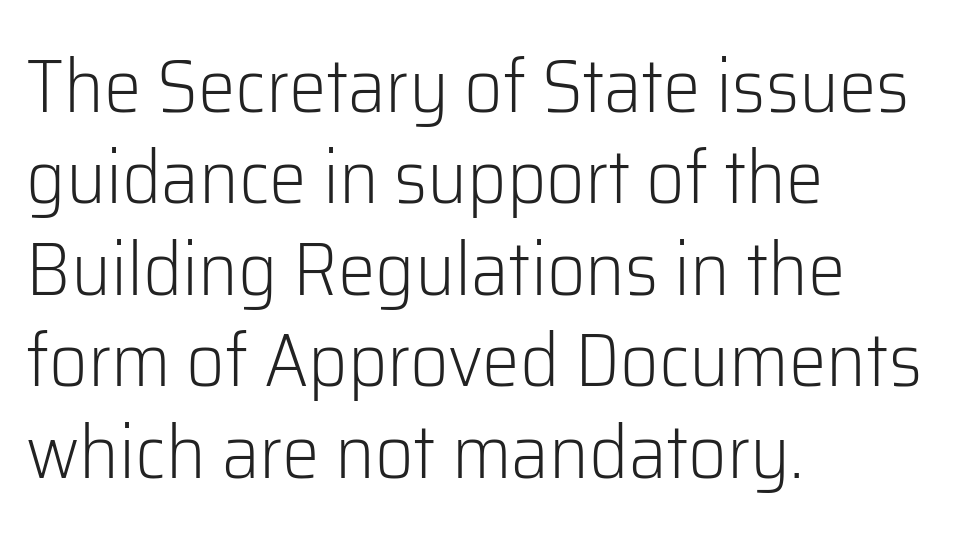
{"serif": "no", "italic": "no", "bold": "no", "weight": "light", "width": "normal", "stroke_contrast": "low", "x_height": "medium", "monospaced": "no", "underline": "no", "align": "left", "line_spacing_ratio": 1.22, "letter_spacing": "normal", "letter_spacing_em": 0.0, "glyph_px": 75}
